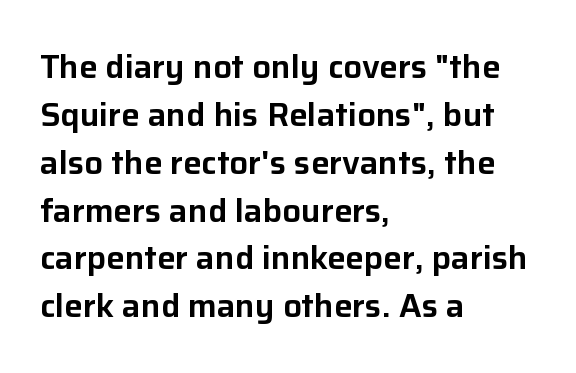
Q: Is the text italic (slanted)? A: No, it is upright.
Q: Is the typeface a serif or a sans-serif typeface? A: Sans-serif.
Q: Is the text underlined? A: No.
Q: How is the paragraph aligned? A: Left-aligned.
Q: Is the spacing between letters normal or unusually wide? A: Normal.
Q: Is the spacing between lines tight, normal or loose? A: Normal.
Q: Width (condensed, normal, or wide)? A: Normal.
Q: Stroke contrast? A: Low.
Q: x-height? A: Medium.
Q: Monospaced? A: No.
